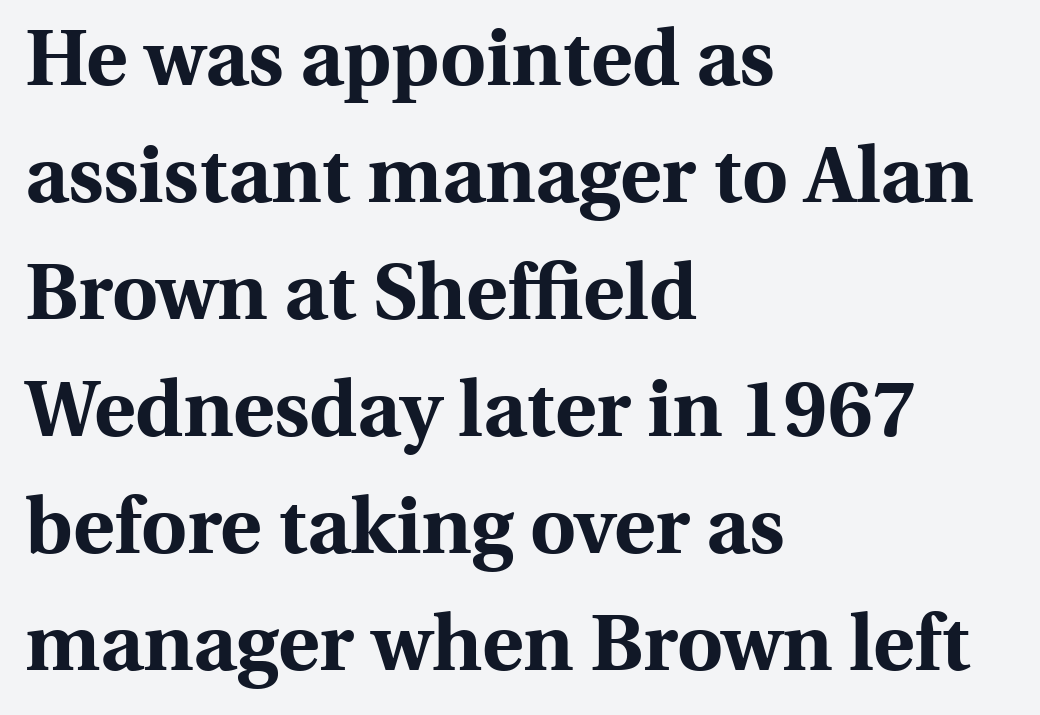
The image shows 79 px bold serif type, upright; set left-aligned, normal line spacing (1.48x), normal letter spacing, not underlined; a medium x-height.
